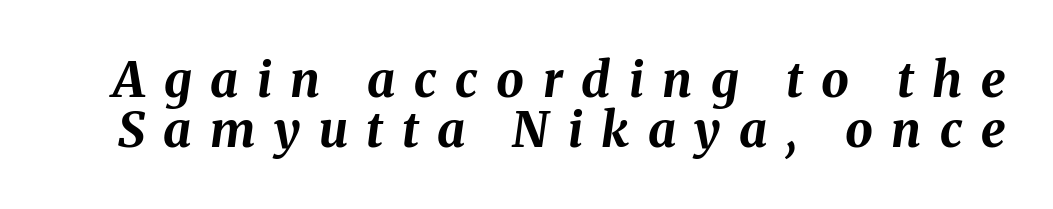
{"italic": "yes", "lean": "right", "slant_degrees": 8, "bold": "yes", "weight": "bold", "width": "normal", "stroke_contrast": "medium", "x_height": "medium", "monospaced": "no", "underline": "no", "line_spacing": "tight", "line_spacing_ratio": 1.02, "letter_spacing": "wide", "letter_spacing_em": 0.38, "glyph_px": 49}
